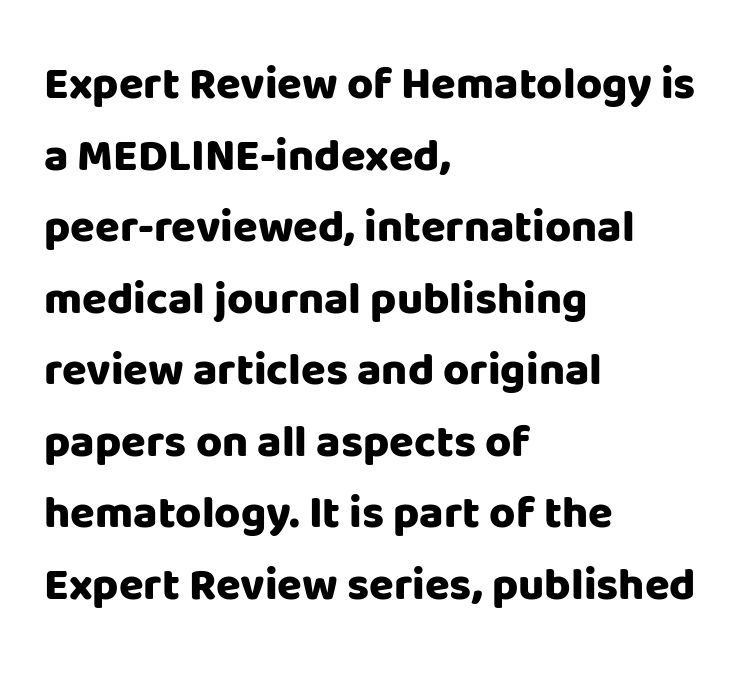
Q: Is the text bold? A: Yes.
Q: Is the text italic (slanted)? A: No, it is upright.
Q: Is the typeface a serif or a sans-serif typeface? A: Sans-serif.
Q: Is the text underlined? A: No.
Q: How is the paragraph aligned? A: Left-aligned.
Q: Is the spacing between letters normal or unusually wide? A: Normal.
Q: Is the spacing between lines tight, normal or loose? A: Normal.
Q: Width (condensed, normal, or wide)? A: Normal.
Q: Stroke contrast? A: Low.
Q: x-height? A: Large.
Q: Monospaced? A: No.
